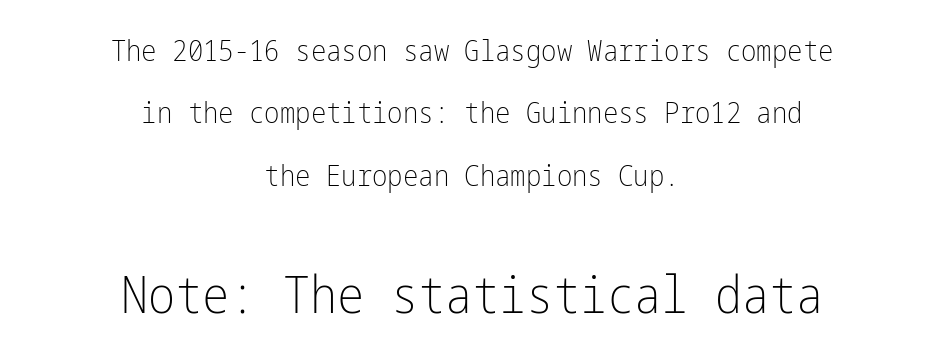
Q: Is the text bold? A: No.
Q: Is the text italic (slanted)? A: No, it is upright.
Q: Is the typeface a serif or a sans-serif typeface? A: Sans-serif.
Q: Is the text underlined? A: No.
Q: How is the paragraph aligned? A: Centered.
Q: Is the spacing between letters normal or unusually wide? A: Normal.
Q: Is the spacing between lines tight, normal or loose? A: Loose.
Q: Which block of text is set in a larger size, the first (top) or the second (bottom)? A: The second (bottom) one.
Q: Width (condensed, normal, or wide)? A: Condensed.
Q: Stroke contrast? A: Low.
Q: x-height? A: Medium.
